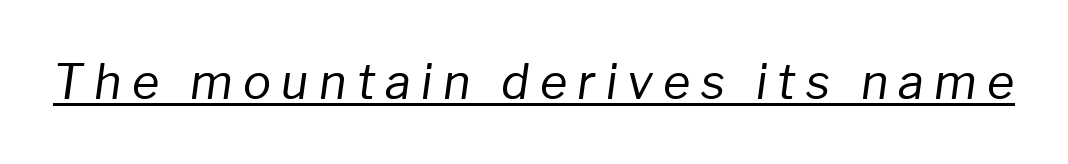
{"italic": "yes", "lean": "right", "slant_degrees": 8, "bold": "no", "weight": "regular", "width": "normal", "stroke_contrast": "low", "x_height": "medium", "monospaced": "no", "underline": "yes", "letter_spacing": "wide", "letter_spacing_em": 0.22, "glyph_px": 47}
